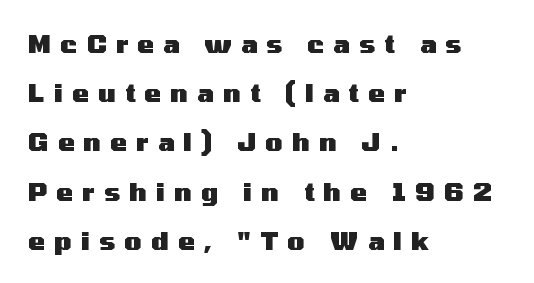
{"italic": "no", "bold": "yes", "underline": "no", "align": "left", "line_spacing": "loose", "line_spacing_ratio": 1.97, "letter_spacing": "wide", "letter_spacing_em": 0.37, "glyph_px": 25}
